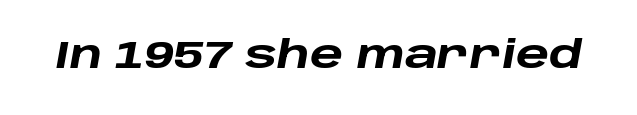
The image shows 39 px heavy, wide type, italic (leaning right); set normal letter spacing, not underlined; low stroke contrast and a large x-height.
